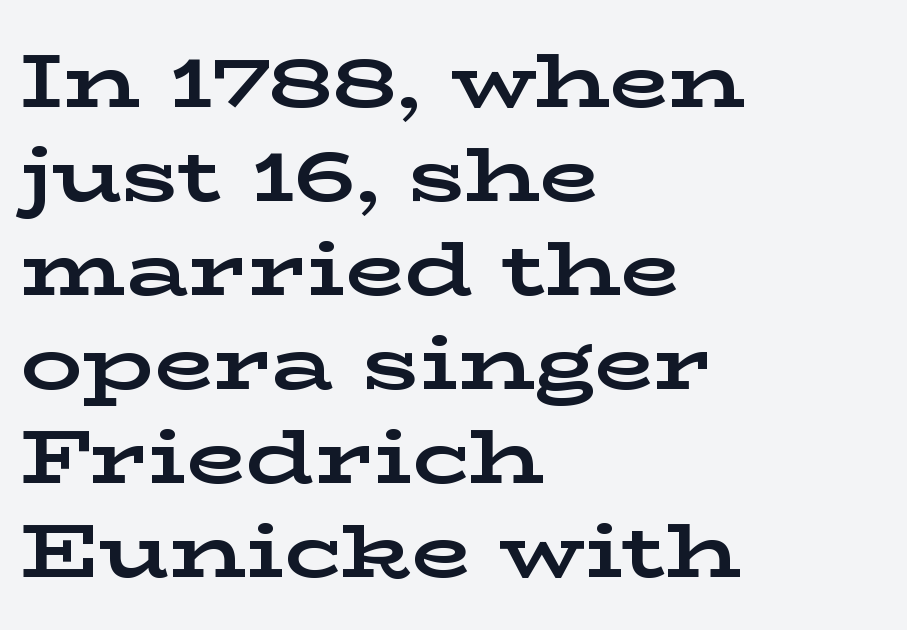
Q: Is the text bold? A: Yes.
Q: Is the text italic (slanted)? A: No, it is upright.
Q: Is the typeface a serif or a sans-serif typeface? A: Serif.
Q: Is the text underlined? A: No.
Q: How is the paragraph aligned? A: Left-aligned.
Q: Is the spacing between letters normal or unusually wide? A: Normal.
Q: Width (condensed, normal, or wide)? A: Wide.
Q: Stroke contrast? A: Low.
Q: x-height? A: Medium.
Q: Monospaced? A: No.
